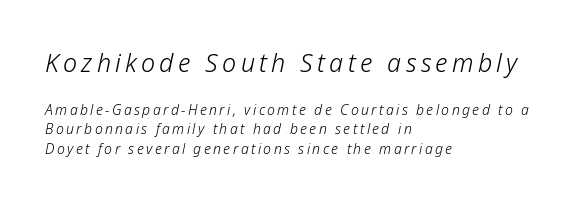
{"italic": "yes", "lean": "right", "slant_degrees": 12, "bold": "no", "underline": "no", "align": "left", "line_spacing": "normal", "line_spacing_ratio": 1.39, "larger_block": "first", "size_ratio": 1.79, "glyph_px": 25}
